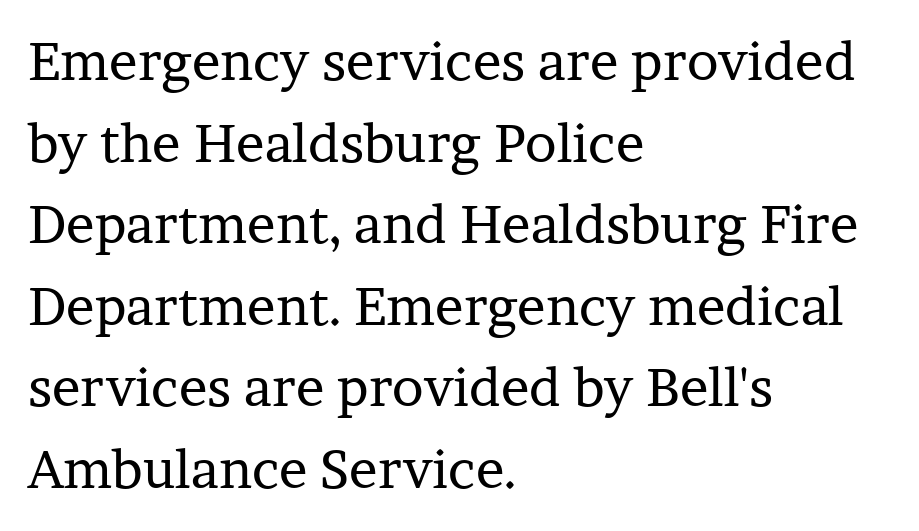
The image shows 53 px regular-weight serif type, upright; set left-aligned, normal line spacing (1.54x), normal letter spacing, not underlined; low stroke contrast and a medium x-height.
